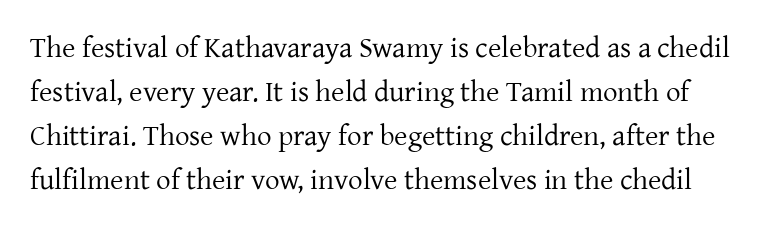
The image shows 29 px regular-weight serif type, upright; set normal line spacing (1.52x), normal letter spacing, not underlined; low stroke contrast and a medium x-height.
